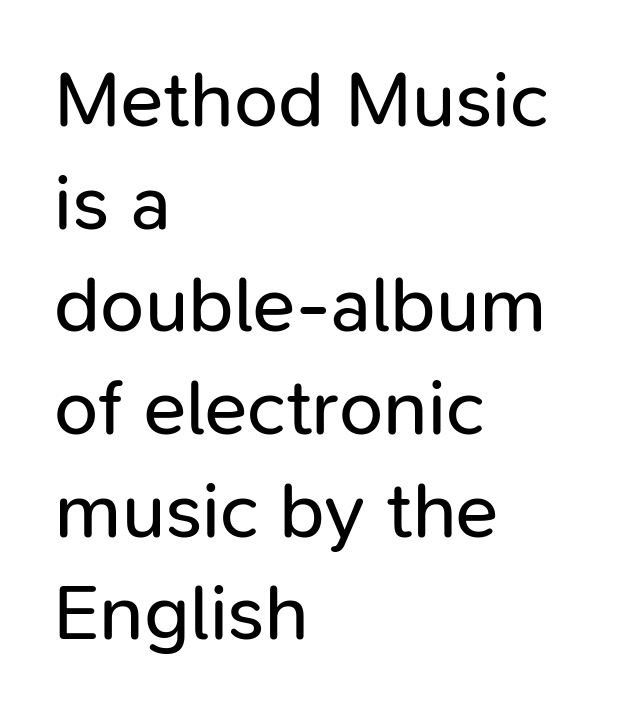
The passage shown stacks its lines at a standard gap. The gap between lines stays unmarked. In terms of letterspacing, this is plain default setting. Where is the straight margin? On the left. Quick note: not italic, upright. The text was rendered using a sans face with plain stroke endings.
